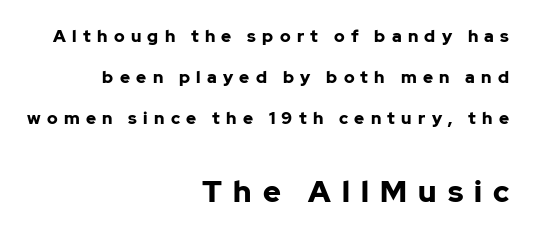
Visually, the bottom section dominates because its glyphs are scaled up. Nobody drew a line under any word here. Line spacing here is loose. The type is letterspaced generously, with wide tracking. You can tell from the bare stems that sans-serif type was used. The lines in this sample share a right terminus and differ only in where they begin.
